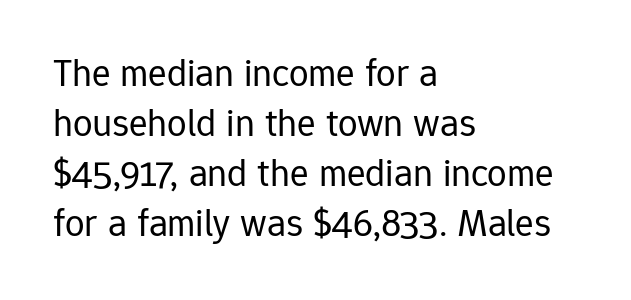
{"serif": "no", "italic": "no", "bold": "no", "weight": "regular", "width": "normal", "stroke_contrast": "low", "x_height": "medium", "monospaced": "no", "underline": "no", "align": "left", "line_spacing": "normal", "line_spacing_ratio": 1.28, "letter_spacing": "normal", "letter_spacing_em": 0.0, "glyph_px": 39}
